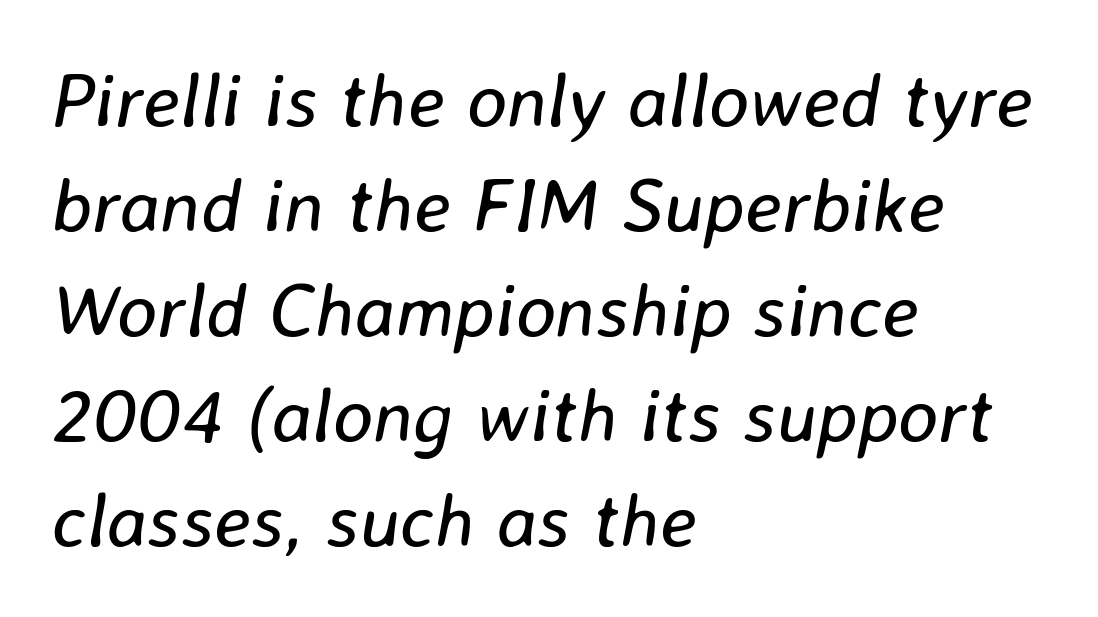
Q: Is the text bold? A: No.
Q: Is the text italic (slanted)? A: Yes, it leans right by about 8 degrees.
Q: Is the text underlined? A: No.
Q: How is the paragraph aligned? A: Left-aligned.
Q: Is the spacing between letters normal or unusually wide? A: Normal.
Q: Is the spacing between lines tight, normal or loose? A: Normal.
Q: Width (condensed, normal, or wide)? A: Normal.
Q: Stroke contrast? A: Low.
Q: x-height? A: Medium.
Q: Monospaced? A: No.
